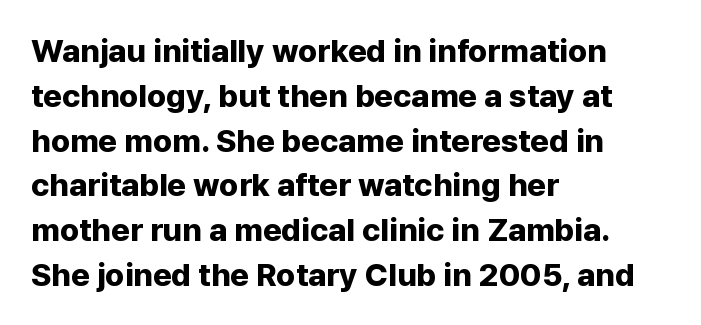
Q: Is the text bold? A: Yes.
Q: Is the text italic (slanted)? A: No, it is upright.
Q: Is the typeface a serif or a sans-serif typeface? A: Sans-serif.
Q: Is the text underlined? A: No.
Q: How is the paragraph aligned? A: Left-aligned.
Q: Is the spacing between letters normal or unusually wide? A: Normal.
Q: Is the spacing between lines tight, normal or loose? A: Normal.
Q: Width (condensed, normal, or wide)? A: Normal.
Q: Stroke contrast? A: Low.
Q: x-height? A: Medium.
Q: Monospaced? A: No.
